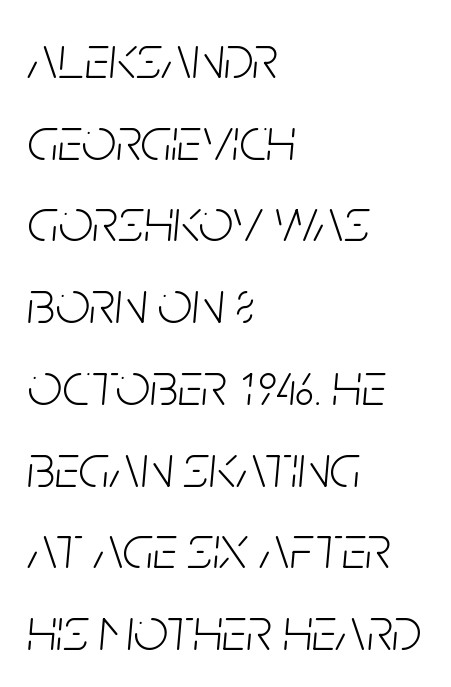
The image shows 61 px light, condensed type, italic (leaning right); set left-aligned, normal line spacing (1.34x), normal letter spacing, not underlined; low stroke contrast and a large x-height.
